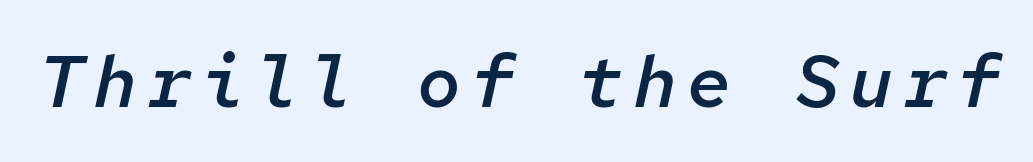
{"italic": "yes", "lean": "right", "slant_degrees": 12, "bold": "semi", "weight": "semibold", "width": "normal", "stroke_contrast": "low", "x_height": "medium", "monospaced": "yes", "underline": "no", "glyph_px": 73}
